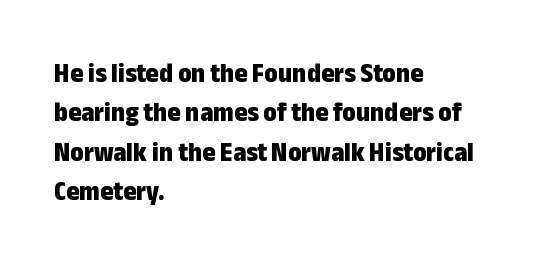
{"serif": "no", "italic": "no", "bold": "yes", "weight": "bold", "width": "condensed", "stroke_contrast": "low", "x_height": "medium", "monospaced": "no", "underline": "no", "align": "left", "line_spacing": "normal", "line_spacing_ratio": 1.41, "letter_spacing": "normal", "letter_spacing_em": 0.0, "glyph_px": 28}
